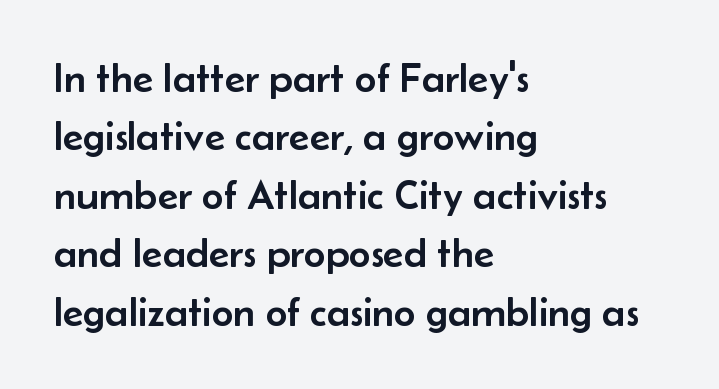
Q: Is the text italic (slanted)? A: No, it is upright.
Q: Is the typeface a serif or a sans-serif typeface? A: Sans-serif.
Q: Is the text underlined? A: No.
Q: How is the paragraph aligned? A: Left-aligned.
Q: Is the spacing between letters normal or unusually wide? A: Normal.
Q: Is the spacing between lines tight, normal or loose? A: Normal.
Q: Width (condensed, normal, or wide)? A: Normal.
Q: Stroke contrast? A: Low.
Q: x-height? A: Small.
Q: Monospaced? A: No.
